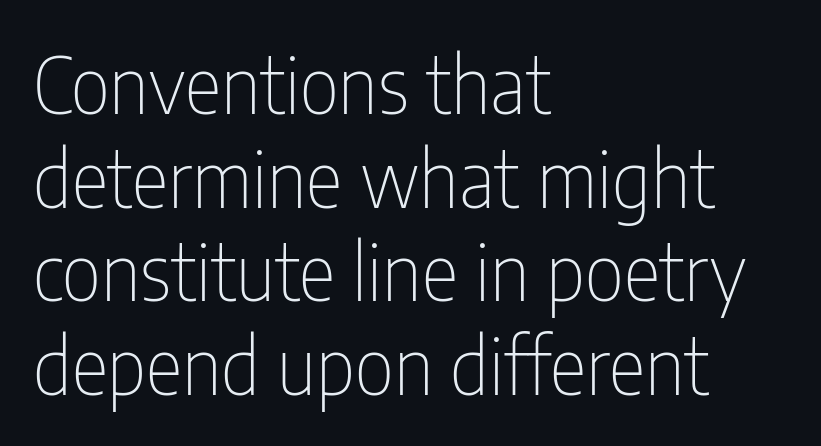
Q: Is the text bold? A: No.
Q: Is the text italic (slanted)? A: No, it is upright.
Q: Is the typeface a serif or a sans-serif typeface? A: Sans-serif.
Q: Is the text underlined? A: No.
Q: How is the paragraph aligned? A: Left-aligned.
Q: Is the spacing between letters normal or unusually wide? A: Normal.
Q: Width (condensed, normal, or wide)? A: Condensed.
Q: Stroke contrast? A: Low.
Q: x-height? A: Medium.
Q: Monospaced? A: No.
